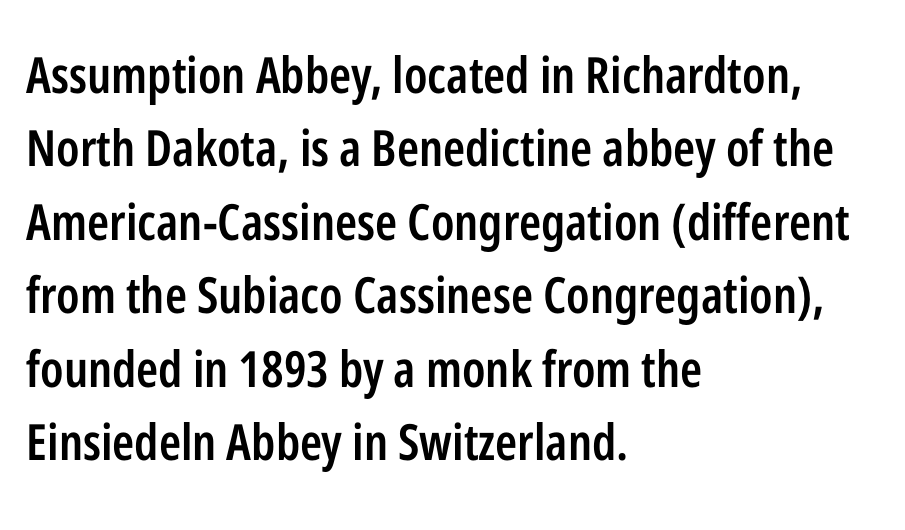
Q: Is the text bold? A: Semi-bold.
Q: Is the text italic (slanted)? A: No, it is upright.
Q: Is the typeface a serif or a sans-serif typeface? A: Sans-serif.
Q: Is the text underlined? A: No.
Q: How is the paragraph aligned? A: Left-aligned.
Q: Is the spacing between letters normal or unusually wide? A: Normal.
Q: Is the spacing between lines tight, normal or loose? A: Normal.
Q: Width (condensed, normal, or wide)? A: Condensed.
Q: Stroke contrast? A: Low.
Q: x-height? A: Medium.
Q: Monospaced? A: No.
